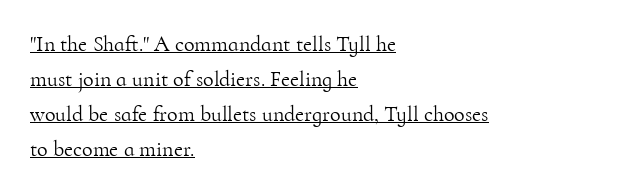
The image shows 22 px text type, upright; set left-aligned, normal line spacing (1.59x), normal letter spacing, underlined.
